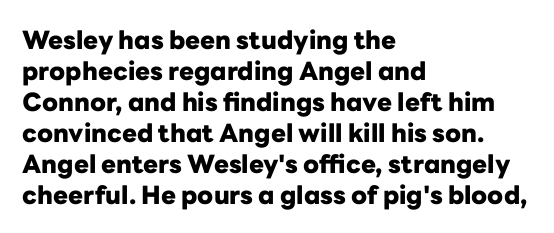
Q: Is the text bold? A: Yes.
Q: Is the text italic (slanted)? A: No, it is upright.
Q: Is the text underlined? A: No.
Q: How is the paragraph aligned? A: Left-aligned.
Q: Is the spacing between letters normal or unusually wide? A: Normal.
